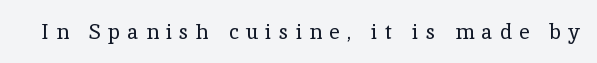
The image shows 21 px text type, upright; set unusually wide letter spacing (+0.34 em), not underlined.
